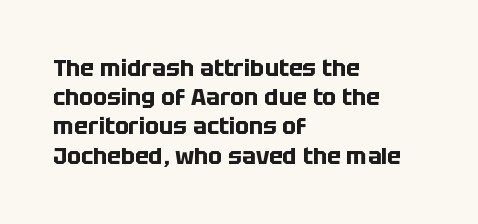
The image shows 23 px bold type, upright; set left-aligned, normal line spacing (1.27x), normal letter spacing, not underlined.
